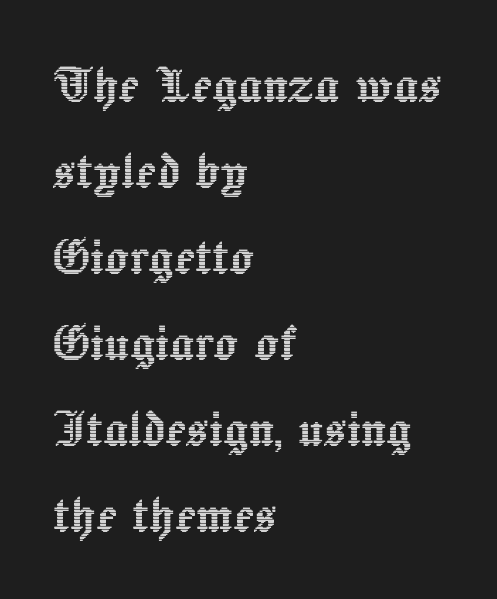
Q: Is the text italic (slanted)? A: No, it is upright.
Q: Is the text underlined? A: No.
Q: How is the paragraph aligned? A: Left-aligned.
Q: Is the spacing between letters normal or unusually wide? A: Normal.
Q: Is the spacing between lines tight, normal or loose? A: Normal.
Q: Width (condensed, normal, or wide)? A: Normal.
Q: x-height? A: Medium.
Q: Monospaced? A: No.
